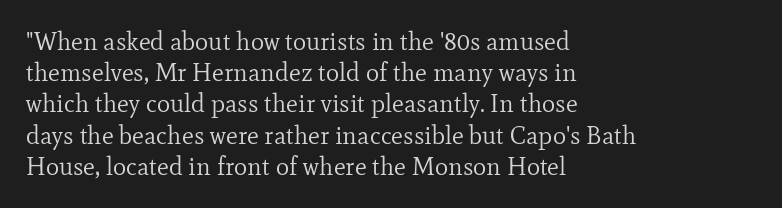
{"italic": "no", "bold": "no", "underline": "no", "align": "left", "line_spacing": "normal", "line_spacing_ratio": 1.25, "letter_spacing": "normal", "letter_spacing_em": 0.0, "glyph_px": 25}
